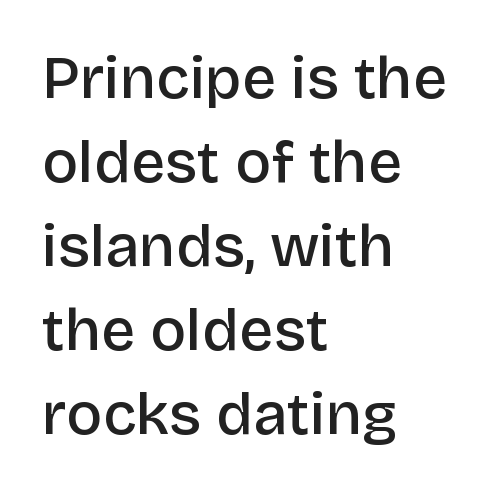
Q: Is the text bold? A: Semi-bold.
Q: Is the text italic (slanted)? A: No, it is upright.
Q: Is the typeface a serif or a sans-serif typeface? A: Sans-serif.
Q: Is the text underlined? A: No.
Q: How is the paragraph aligned? A: Left-aligned.
Q: Is the spacing between letters normal or unusually wide? A: Normal.
Q: Is the spacing between lines tight, normal or loose? A: Normal.
Q: Width (condensed, normal, or wide)? A: Normal.
Q: Stroke contrast? A: Low.
Q: x-height? A: Large.
Q: Monospaced? A: No.
